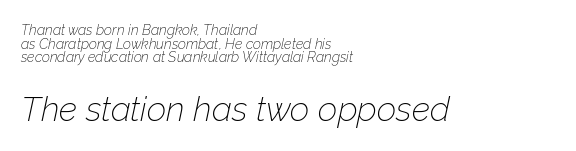
Here the glyphs are tracked normally, forming tight word shapes. Just letters on the line, the space beneath them empty. A typesetter would call this proportional, since set widths differ per character. Type size steps up from the first block to the second. Visually the block forms a straight wall on the left and a jagged coastline on the right.
